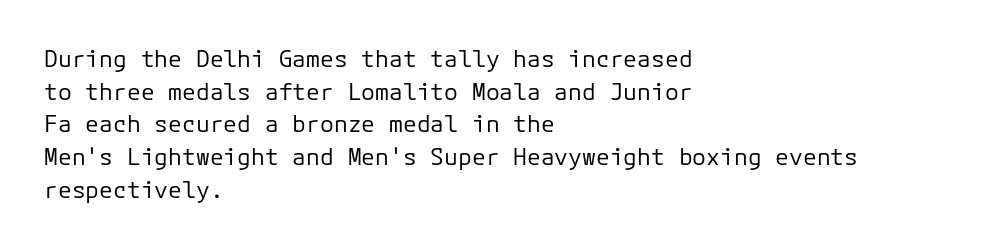
The image shows 23 px text type, upright; set left-aligned, normal line spacing (1.42x), normal letter spacing, not underlined.
